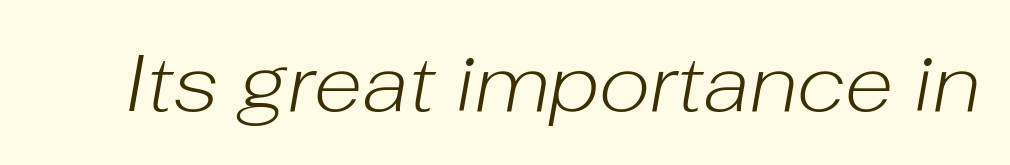
Any mark beneath the type? The region is blank. Yep, that's italic — everything's leaning. Stroke thickness stays within the range of a standard reading face or lighter. Spacing between characters is what you'd get straight out of the box. The letters advance in unequal steps, a hallmark of proportional type.
